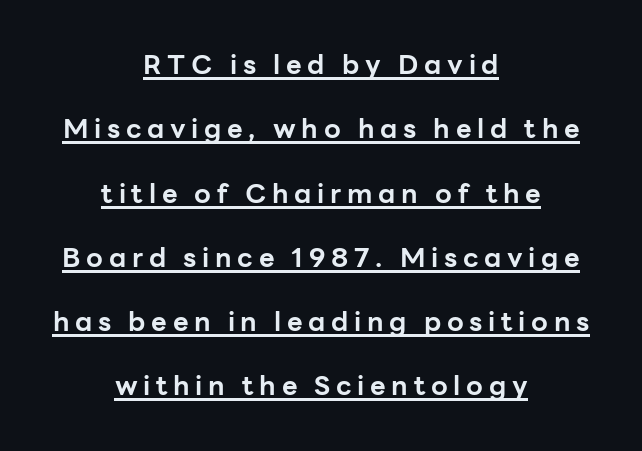
{"italic": "no", "bold": "yes", "underline": "yes", "align": "center", "line_spacing": "loose", "line_spacing_ratio": 2.38, "letter_spacing": "wide", "letter_spacing_em": 0.21, "glyph_px": 27}
